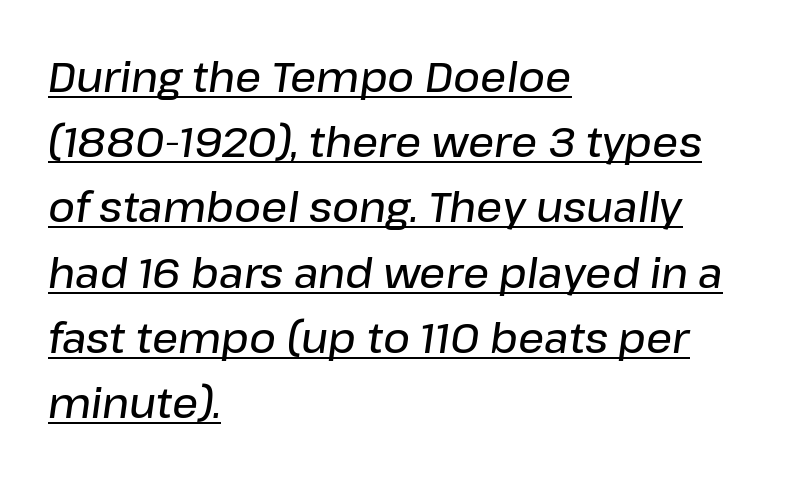
Q: Is the text bold? A: Semi-bold.
Q: Is the text italic (slanted)? A: Yes, it leans right by about 8 degrees.
Q: Is the text underlined? A: Yes.
Q: How is the paragraph aligned? A: Left-aligned.
Q: Is the spacing between letters normal or unusually wide? A: Normal.
Q: Is the spacing between lines tight, normal or loose? A: Normal.
Q: Width (condensed, normal, or wide)? A: Normal.
Q: Stroke contrast? A: Low.
Q: x-height? A: Medium.
Q: Monospaced? A: No.
